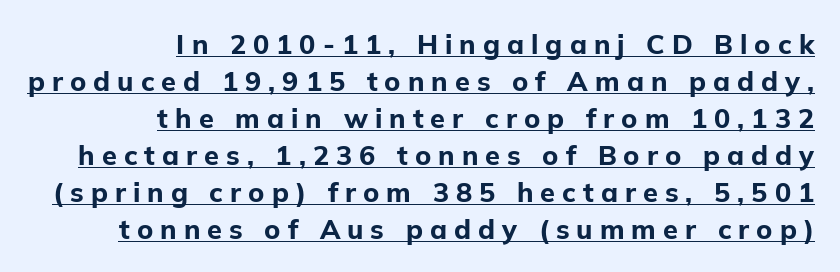
{"italic": "no", "bold": "yes", "underline": "yes", "align": "right", "line_spacing": "normal", "line_spacing_ratio": 1.37, "letter_spacing": "wide", "letter_spacing_em": 0.26, "glyph_px": 27}
